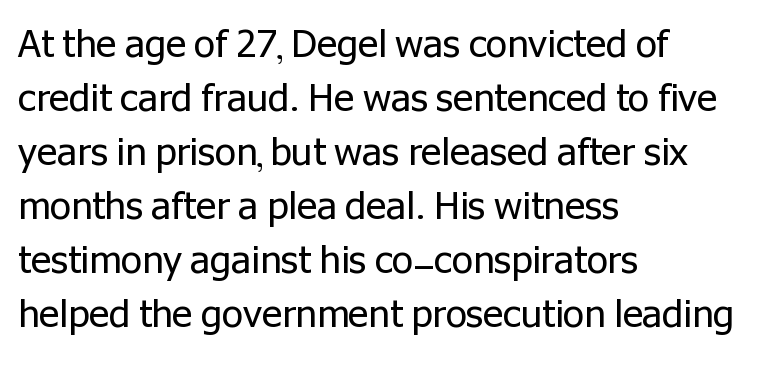
Q: Is the text bold? A: No.
Q: Is the text italic (slanted)? A: No, it is upright.
Q: Is the typeface a serif or a sans-serif typeface? A: Sans-serif.
Q: Is the text underlined? A: No.
Q: How is the paragraph aligned? A: Left-aligned.
Q: Is the spacing between letters normal or unusually wide? A: Normal.
Q: Is the spacing between lines tight, normal or loose? A: Normal.
Q: Width (condensed, normal, or wide)? A: Normal.
Q: Stroke contrast? A: Low.
Q: x-height? A: Medium.
Q: Monospaced? A: No.
